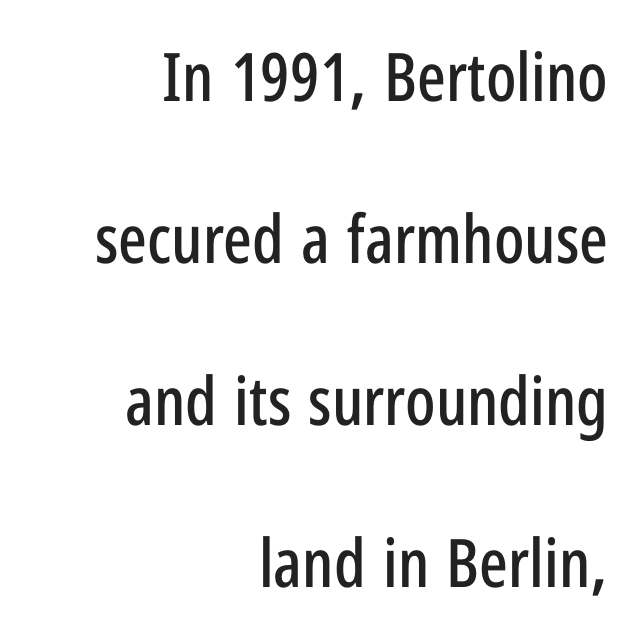
Summary of vertical rhythm: relaxed, with wide interline spacing. If you drew a ruler down the right edge, every line would touch it. Rendered with straight, roman letterforms. The type family on display is of the sans-serif kind. Nobody drew a line under any word here.
